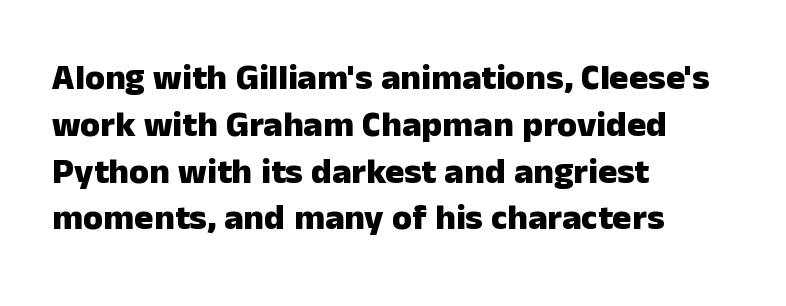
Font category for this specimen: sans-serif. These lines are rendered in a variable-pitch font. Notice how thick the strokes are: this is what a full bold looks like. How are the letters spaced? Ordinarily, with no added tracking. Line starts are locked; line ends wander.
